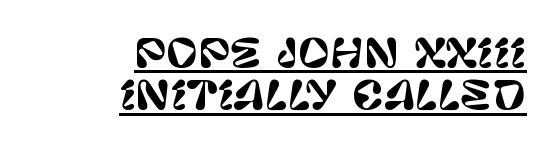
The image shows 39 px sans-serif type; set right-aligned, tight line spacing (1.08x), normal letter spacing, underlined; low stroke contrast and a large x-height.
